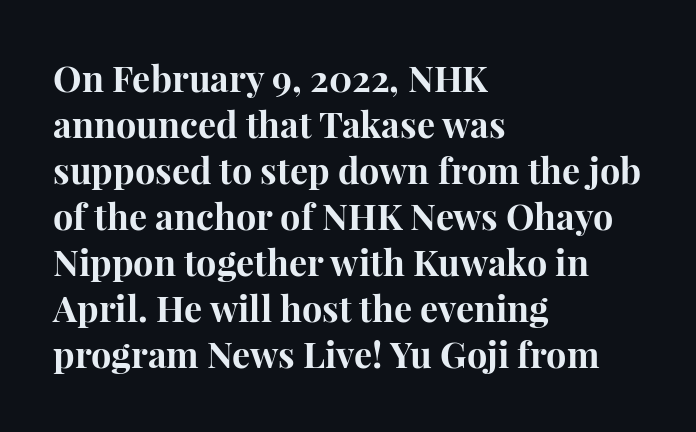
Q: Is the text bold? A: Yes.
Q: Is the text italic (slanted)? A: No, it is upright.
Q: Is the typeface a serif or a sans-serif typeface? A: Serif.
Q: Is the text underlined? A: No.
Q: How is the paragraph aligned? A: Left-aligned.
Q: Is the spacing between letters normal or unusually wide? A: Normal.
Q: Is the spacing between lines tight, normal or loose? A: Normal.
Q: Width (condensed, normal, or wide)? A: Normal.
Q: Stroke contrast? A: High.
Q: x-height? A: Medium.
Q: Monospaced? A: No.
